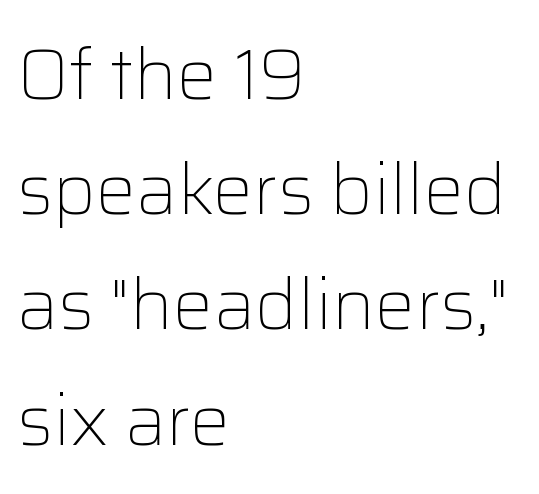
{"serif": "no", "italic": "no", "bold": "no", "weight": "light", "width": "normal", "stroke_contrast": "low", "x_height": "medium", "monospaced": "no", "underline": "no", "align": "left", "line_spacing": "normal", "line_spacing_ratio": 1.6, "letter_spacing": "normal", "letter_spacing_em": 0.0, "glyph_px": 72}
